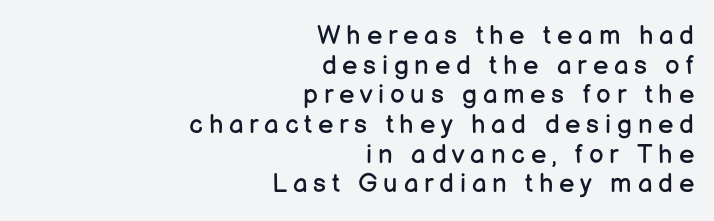
The gaps between neighbouring characters are conspicuously large. Typeset ragged left — the right edge is the straight one. Posture: straight, roman, zero tilt. The foot of each line stays bare and open.
